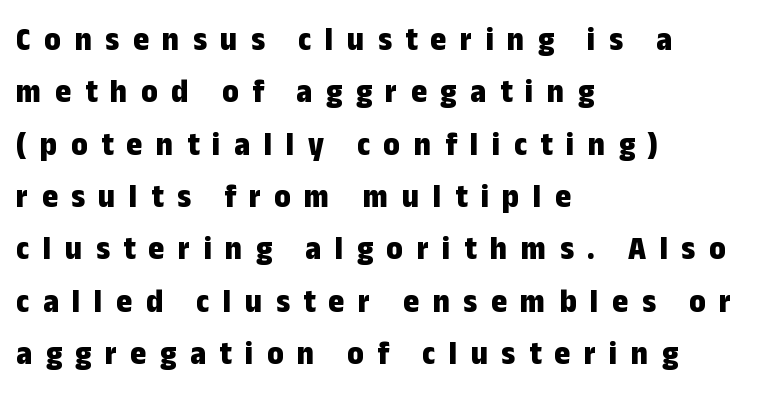
The image shows 34 px bold, condensed sans-serif type, upright; set left-aligned, normal line spacing (1.54x), unusually wide letter spacing (+0.4 em), not underlined; low stroke contrast and a medium x-height.
